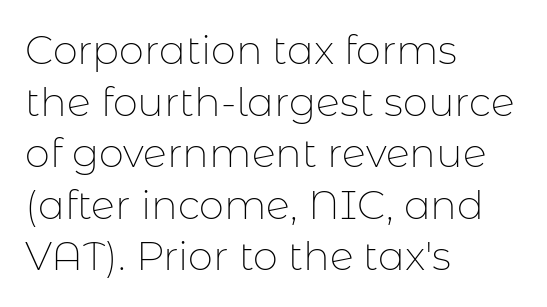
What kind of face is this? One without serifs — a sans. Each letter keeps its own natural width here, so spacing adapts to shape. Notice how the passage keeps a crisp vertical edge on the left only. Weight: not bold — regular or lighter. Each row of text sits above clean, open space. Summary of vertical rhythm: regular, with standard interline spacing.
